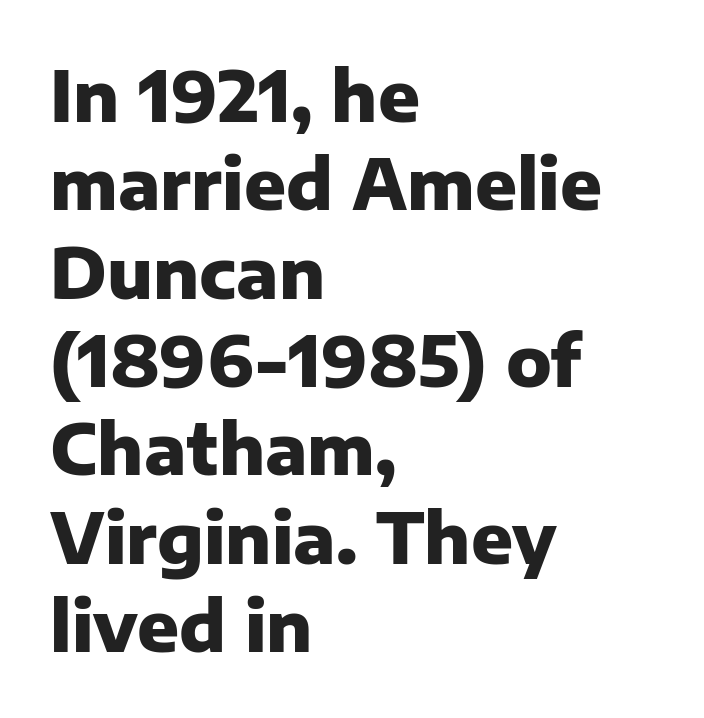
The image shows 69 px heavy sans-serif type, upright; set left-aligned, normal line spacing (1.28x), normal letter spacing, not underlined; low stroke contrast and a medium x-height.
